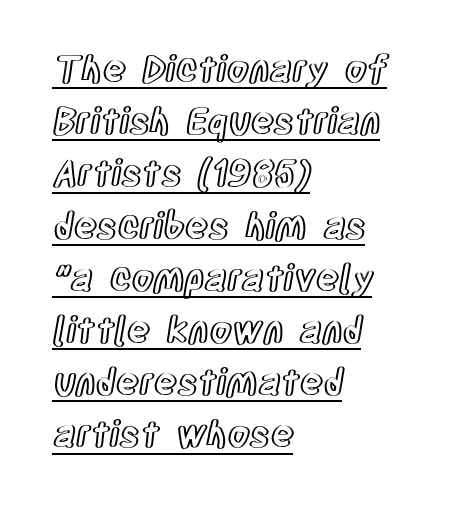
{"width": "condensed", "x_height": "large", "monospaced": "no", "underline": "yes", "align": "left", "line_spacing": "normal", "line_spacing_ratio": 1.45, "letter_spacing": "normal", "letter_spacing_em": 0.0, "glyph_px": 36}
